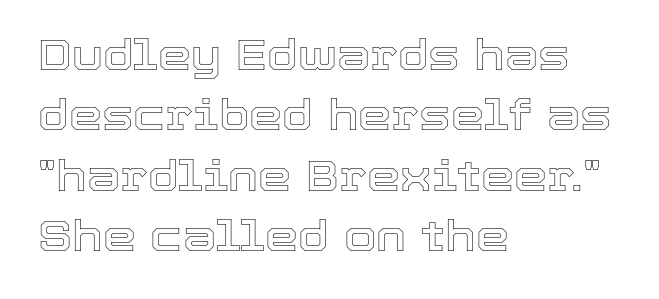
The image shows 42 px text type, upright; set left-aligned, normal line spacing (1.44x), normal letter spacing, not underlined; a medium x-height.
